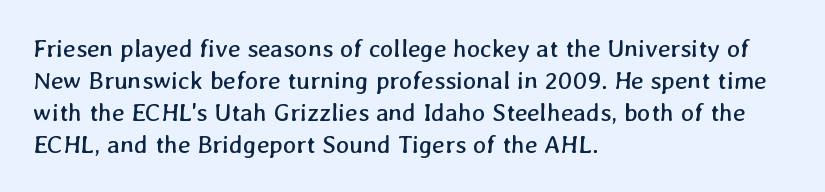
Q: Is the text bold? A: No.
Q: Is the text underlined? A: No.
Q: How is the paragraph aligned? A: Left-aligned.
Q: Is the spacing between letters normal or unusually wide? A: Normal.
Q: Is the spacing between lines tight, normal or loose? A: Normal.
